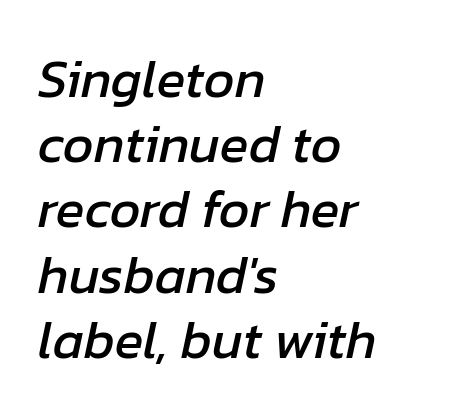
The words here are not underlined. Tracking value appears to be zero — textbook default spacing. Note the varied advance widths — an 'i' is clearly narrower than an 'm'. The ragged edge is on the right, which tells us the setting is flush left. The text carries the slant typical of an italic or oblique font.
